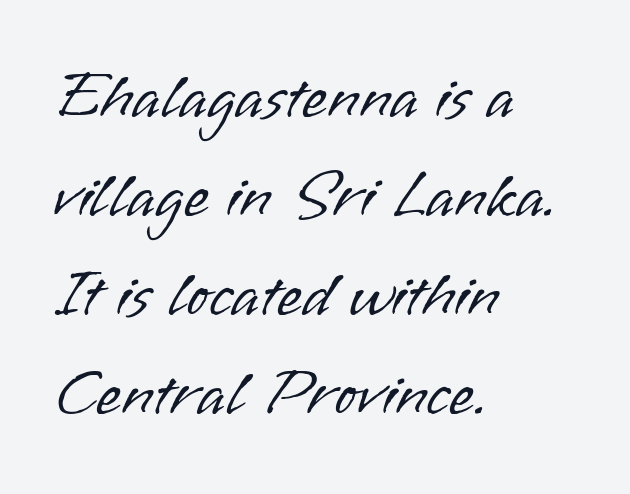
The image shows 66 px light sans-serif type; set left-aligned, normal line spacing (1.5x), normal letter spacing, not underlined; low stroke contrast and a small x-height.
